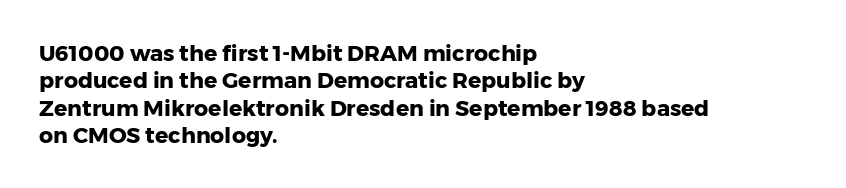
The image shows 22 px bold type, upright; set left-aligned, line spacing 1.24x, normal letter spacing, not underlined.
